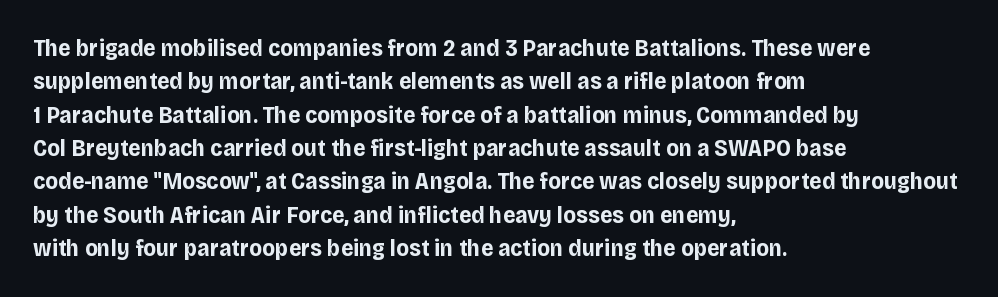
You can tell it's not italic because the verticals are truly vertical. Descender tails drop into unmarked territory. Baseline-to-baseline distance is the conventional proportion of letter height. Nobody touched the tracking dial on this one. Thick stems and heavy bowls — unmistakably bold. One-word summary of the alignment: left.
